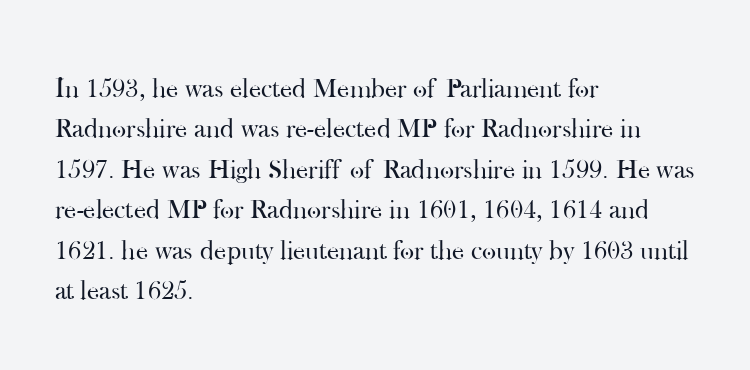
The image shows 27 px text type, upright; set left-aligned, normal line spacing (1.5x), normal letter spacing, not underlined.
